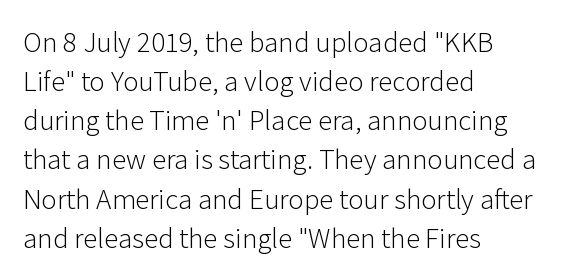
{"serif": "no", "italic": "no", "bold": "no", "weight": "light", "width": "normal", "stroke_contrast": "low", "x_height": "medium", "monospaced": "no", "underline": "no", "align": "left", "line_spacing": "normal", "line_spacing_ratio": 1.35, "letter_spacing": "normal", "letter_spacing_em": 0.0, "glyph_px": 29}
